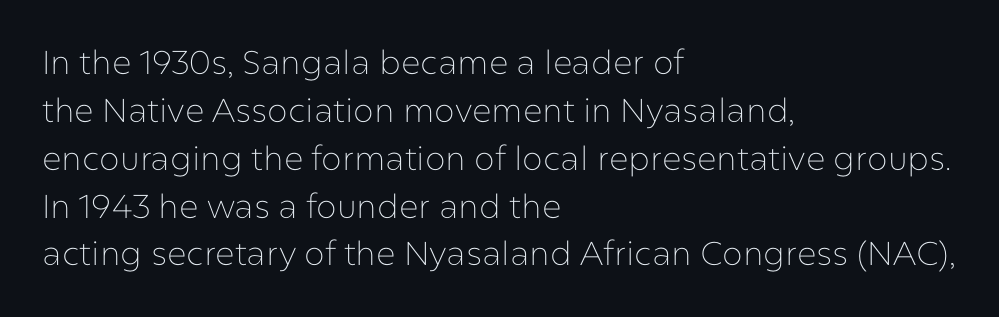
The image shows 33 px thin sans-serif type, upright; set left-aligned, normal line spacing (1.45x), normal letter spacing, not underlined; low stroke contrast and a medium x-height.
